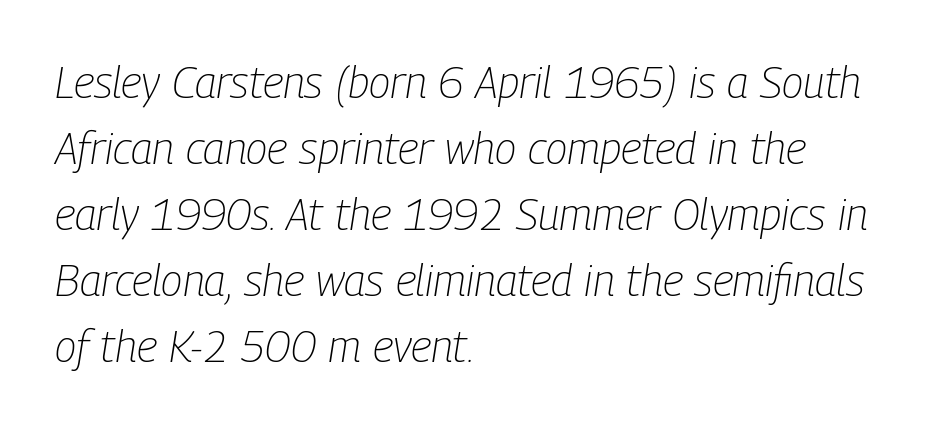
Line starts are locked; line ends wander. Stroke mass is kept to a normal reading level or below. These lines are rendered in a variable-pitch font. Lines of text with bare space underneath. Does extra space separate the letters? No, they use regular spacing. The face used here has a pronounced slope to its letters.
